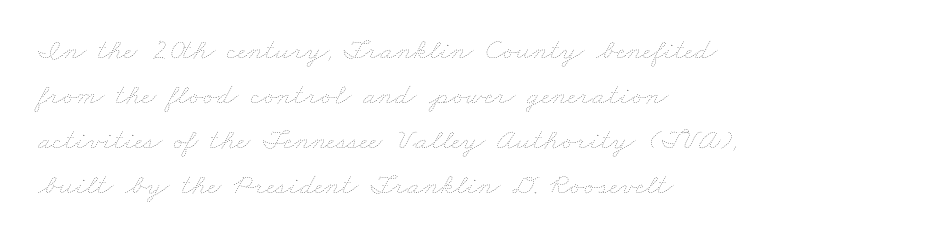
The image shows 30 px thin, wide type; set left-aligned, normal line spacing (1.5x), normal letter spacing, not underlined; low stroke contrast and a small x-height.
